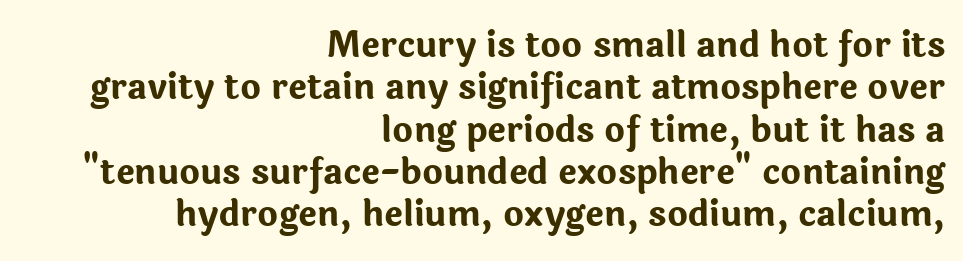
In terms of letterform style, serifs are entirely absent. Is the letter spacing exaggerated? No — it looks like the ordinary default. Students, this is bold: see how much ink each stroke carries. Spacing verdict: proportional, widths tailored to each character. Visually the block forms a straight wall on the right and a jagged coastline on the left. Check under the words: just untouched page.
